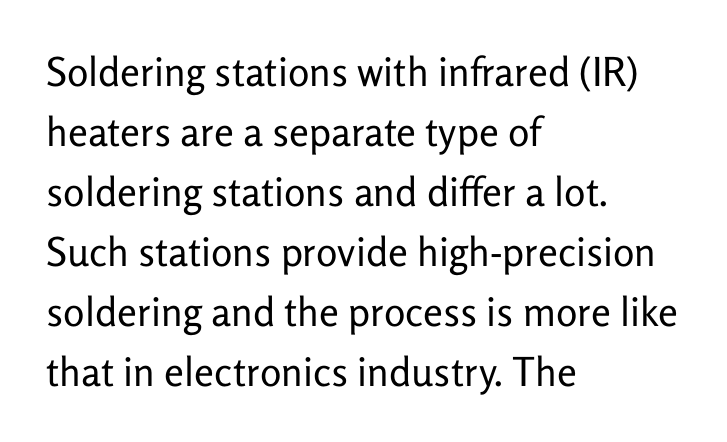
{"serif": "no", "italic": "no", "bold": "no", "weight": "regular", "width": "normal", "stroke_contrast": "low", "x_height": "medium", "monospaced": "no", "underline": "no", "align": "left", "line_spacing": "normal", "line_spacing_ratio": 1.5, "letter_spacing": "normal", "letter_spacing_em": 0.0, "glyph_px": 40}
